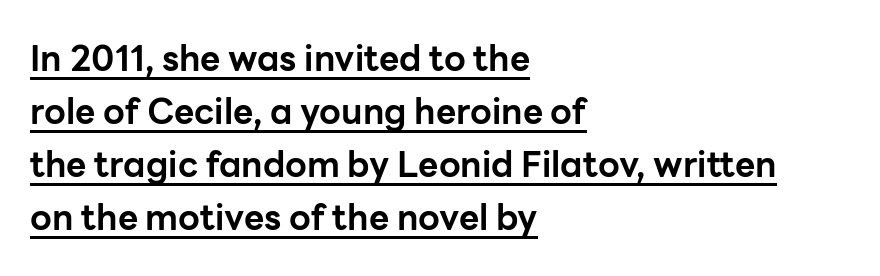
{"serif": "no", "italic": "no", "bold": "yes", "weight": "bold", "width": "normal", "stroke_contrast": "low", "x_height": "medium", "monospaced": "no", "underline": "yes", "align": "left", "line_spacing": "normal", "line_spacing_ratio": 1.51, "letter_spacing": "normal", "letter_spacing_em": 0.0, "glyph_px": 35}
